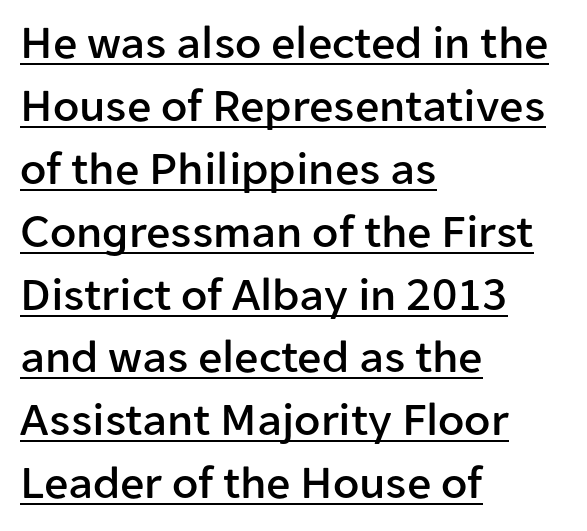
{"serif": "no", "italic": "no", "width": "normal", "stroke_contrast": "low", "x_height": "medium", "monospaced": "no", "underline": "yes", "align": "left", "line_spacing": "normal", "line_spacing_ratio": 1.31, "letter_spacing": "normal", "letter_spacing_em": 0.0, "glyph_px": 48}
